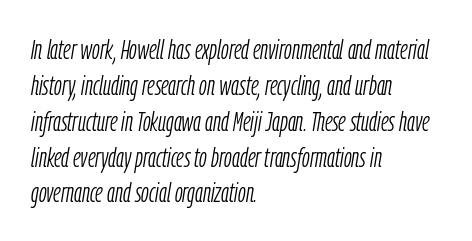
The image shows 28 px light, condensed type, italic (leaning right); set left-aligned, normal line spacing (1.28x), normal letter spacing, not underlined; low stroke contrast and a medium x-height.
